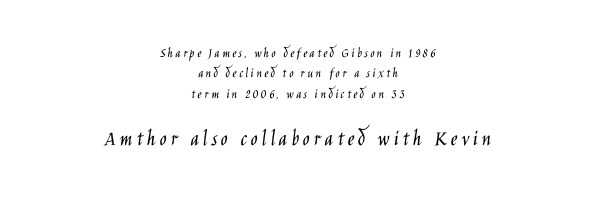
{"bold": "no", "underline": "no", "align": "center", "line_spacing": "normal", "line_spacing_ratio": 1.46, "larger_block": "second", "size_ratio": 1.64, "glyph_px": 23}
